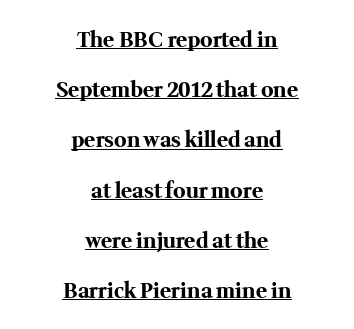
{"italic": "no", "bold": "yes", "underline": "yes", "align": "center", "line_spacing": "loose", "line_spacing_ratio": 2.39, "letter_spacing": "normal", "letter_spacing_em": 0.0, "glyph_px": 21}
